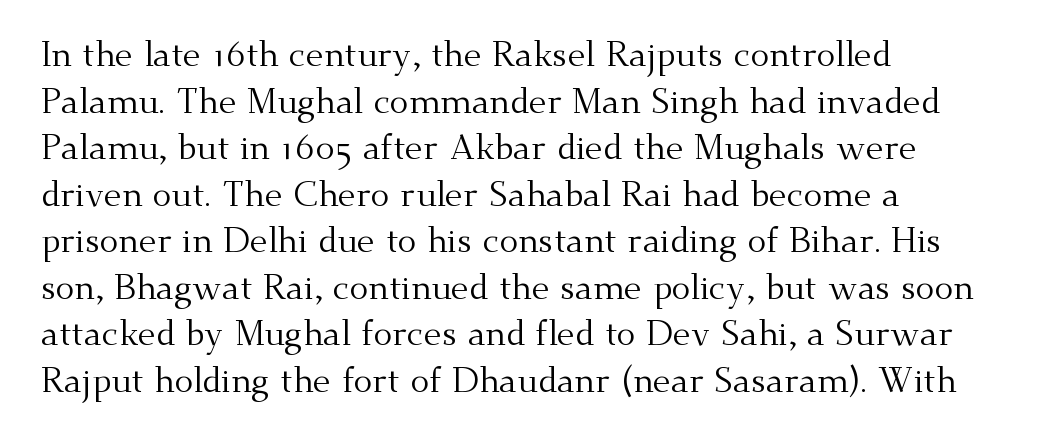
The image shows 35 px regular-weight serif type, upright; set left-aligned, normal line spacing (1.33x), normal letter spacing, not underlined; medium stroke contrast and a small x-height.
